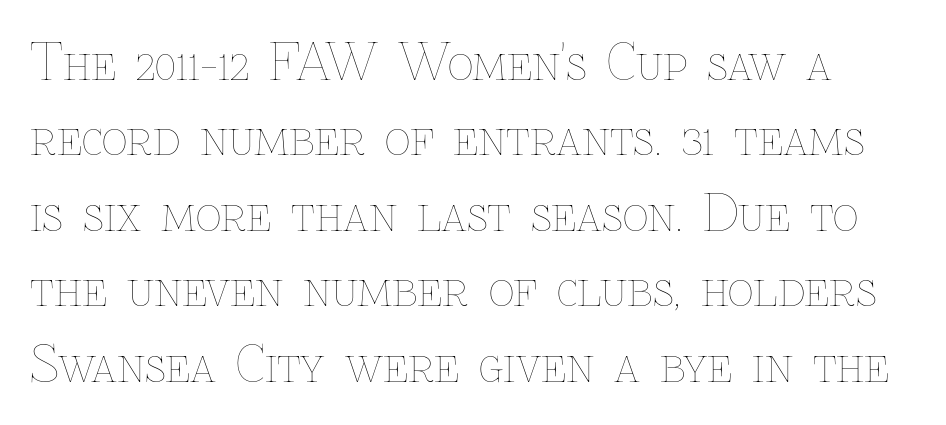
Q: Is the text bold? A: No.
Q: Is the text italic (slanted)? A: No, it is upright.
Q: Is the text underlined? A: No.
Q: Is the spacing between letters normal or unusually wide? A: Normal.
Q: Is the spacing between lines tight, normal or loose? A: Normal.
Q: Width (condensed, normal, or wide)? A: Normal.
Q: Stroke contrast? A: Low.
Q: x-height? A: Medium.
Q: Monospaced? A: No.
